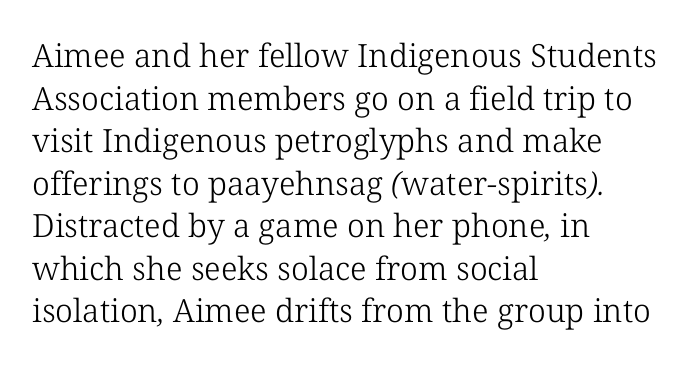
Q: Is the text bold? A: No.
Q: Is the typeface a serif or a sans-serif typeface? A: Serif.
Q: Is the text underlined? A: No.
Q: How is the paragraph aligned? A: Left-aligned.
Q: Is the spacing between letters normal or unusually wide? A: Normal.
Q: Is the spacing between lines tight, normal or loose? A: Normal.
Q: Width (condensed, normal, or wide)? A: Normal.
Q: Stroke contrast? A: Low.
Q: x-height? A: Medium.
Q: Monospaced? A: No.
